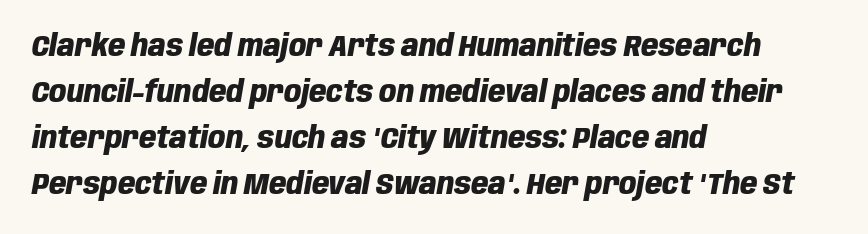
{"italic": "yes", "lean": "right", "slant_degrees": 10, "bold": "yes", "weight": "heavy", "width": "condensed", "stroke_contrast": "low", "x_height": "large", "monospaced": "no", "underline": "no", "align": "left", "line_spacing": "normal", "line_spacing_ratio": 1.53, "letter_spacing": "normal", "letter_spacing_em": 0.0, "glyph_px": 30}
